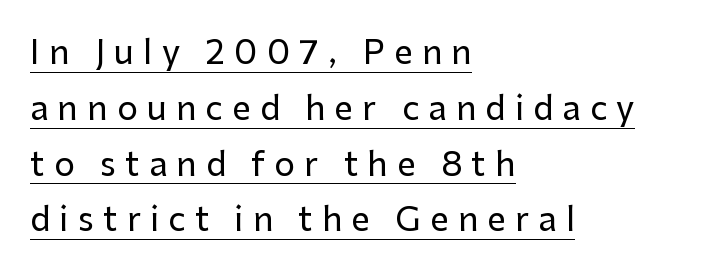
The image shows 33 px sans-serif type, upright; set left-aligned, normal line spacing (1.69x), unusually wide letter spacing (+0.28 em), underlined; low stroke contrast and a medium x-height.
